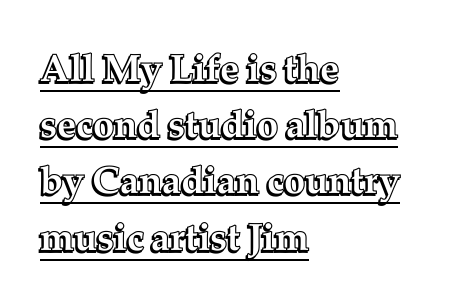
This is roman type, the default non-slanted kind. Leading matches the norm, producing a regular column. The rendering uses natural spacing where letterforms have individual widths. All the whitespace from short lines collects on the right. Underline: present. In terms of letterspacing, this is plain default setting.
